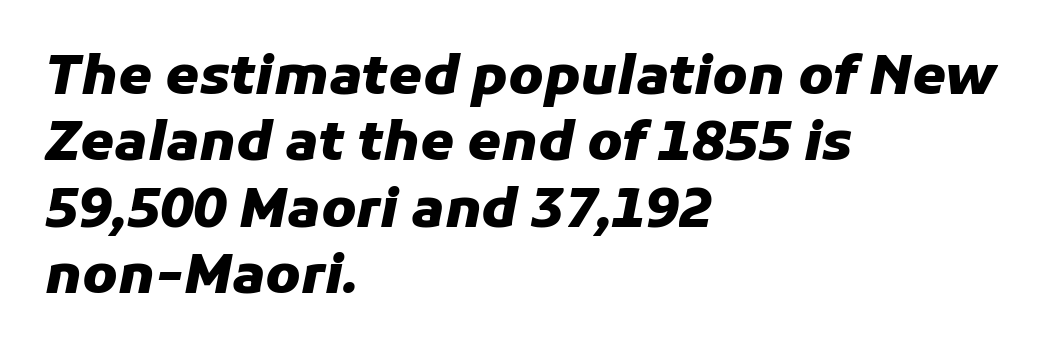
Layout note: lines flush left. The lettering tilts uniformly, giving the passage an italic look. Words float on clear page, feet unadorned. You could not count columns in this text — the font is proportionally spaced. The rendering uses a bold face; every stroke is thick and dark.
